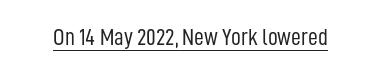
{"italic": "no", "bold": "no", "underline": "yes", "letter_spacing": "normal", "letter_spacing_em": 0.0, "glyph_px": 24}
